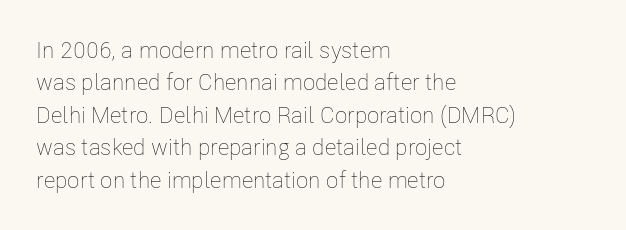
{"italic": "no", "bold": "no", "underline": "no", "align": "left", "line_spacing": "normal", "line_spacing_ratio": 1.41, "letter_spacing": "normal", "letter_spacing_em": 0.0, "glyph_px": 23}
